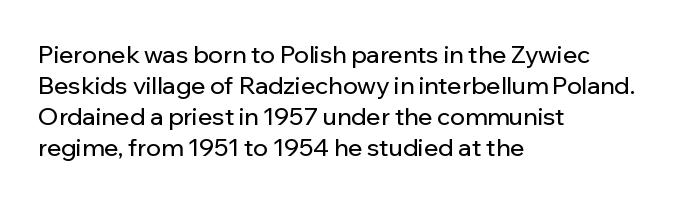
The rag falls on the right side of this text block. How would I describe the line gaps? Plain and ordinary. Ordinary non-slanted type is in use. The gaps between neighbouring characters are ordinary and unremarkable.
